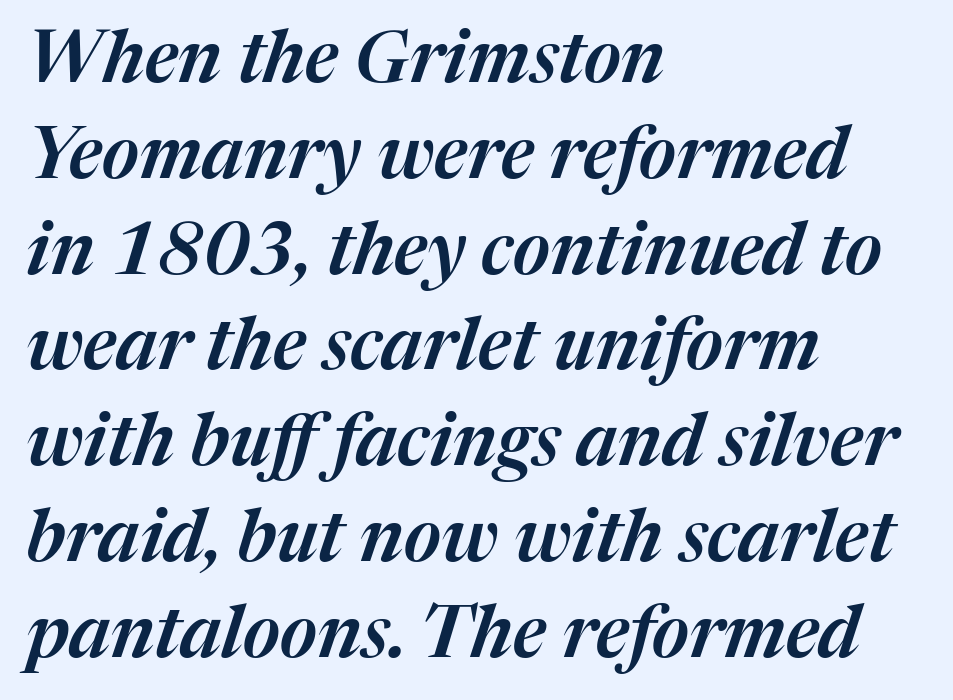
Q: Is the text italic (slanted)? A: Yes, it leans right by about 17 degrees.
Q: Is the text underlined? A: No.
Q: How is the paragraph aligned? A: Left-aligned.
Q: Is the spacing between letters normal or unusually wide? A: Normal.
Q: Is the spacing between lines tight, normal or loose? A: Normal.
Q: Width (condensed, normal, or wide)? A: Normal.
Q: Stroke contrast? A: Medium.
Q: x-height? A: Medium.
Q: Monospaced? A: No.
